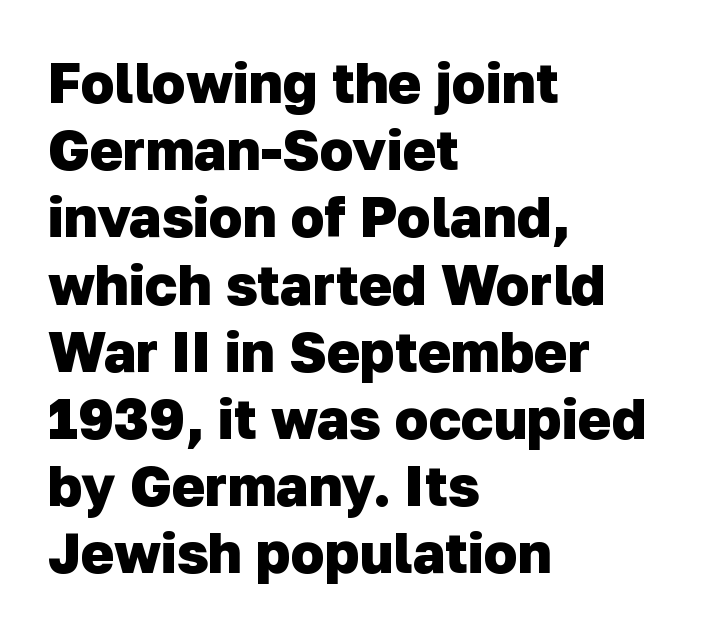
Q: Is the text bold? A: Yes.
Q: Is the typeface a serif or a sans-serif typeface? A: Sans-serif.
Q: Is the text underlined? A: No.
Q: How is the paragraph aligned? A: Left-aligned.
Q: Is the spacing between letters normal or unusually wide? A: Normal.
Q: Width (condensed, normal, or wide)? A: Normal.
Q: Stroke contrast? A: Low.
Q: x-height? A: Medium.
Q: Monospaced? A: No.
